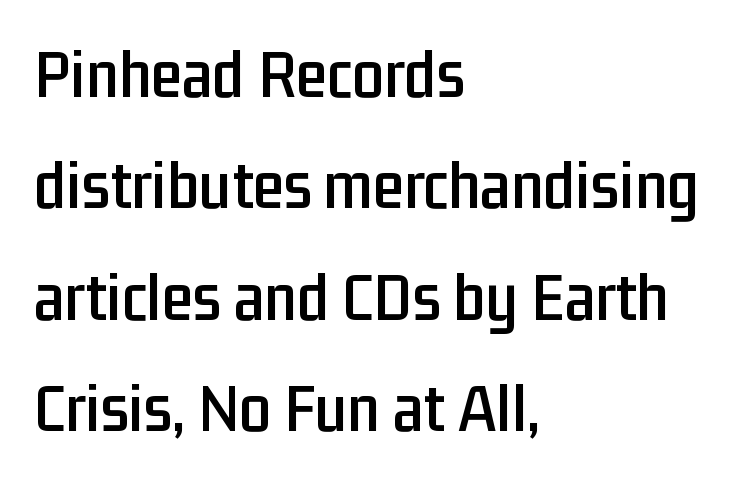
{"serif": "no", "italic": "no", "width": "condensed", "stroke_contrast": "low", "x_height": "medium", "monospaced": "no", "underline": "no", "align": "left", "line_spacing": "normal", "line_spacing_ratio": 1.57, "letter_spacing": "normal", "letter_spacing_em": 0.0, "glyph_px": 71}
